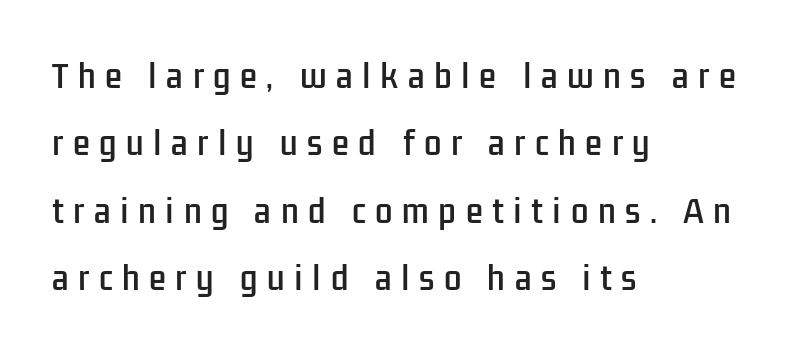
The image shows 31 px condensed sans-serif type, upright; set left-aligned, loose line spacing (2.17x), unusually wide letter spacing (+0.31 em), not underlined; low stroke contrast and a medium x-height.
